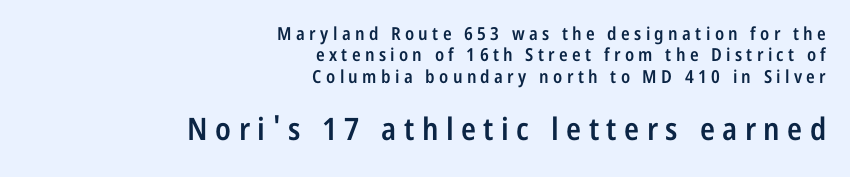
{"serif": "no", "italic": "no", "bold": "semi", "weight": "semibold", "width": "condensed", "stroke_contrast": "low", "x_height": "medium", "monospaced": "no", "underline": "no", "align": "right", "line_spacing_ratio": 1.19, "letter_spacing": "wide", "letter_spacing_em": 0.24, "larger_block": "second", "size_ratio": 1.72, "glyph_px": 31}
